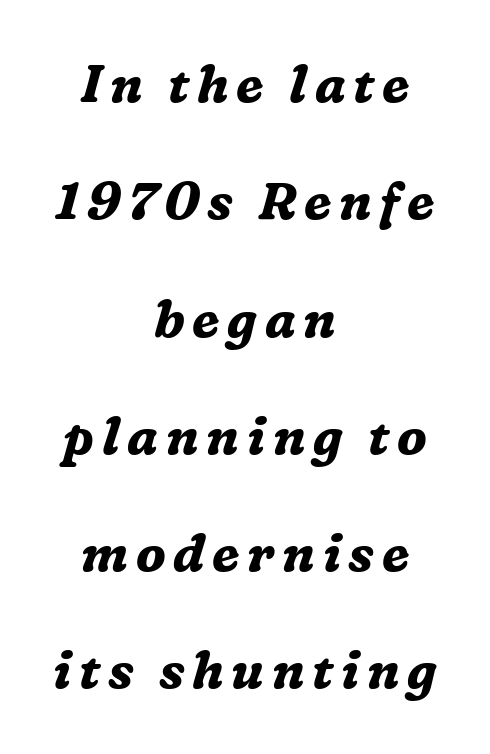
The lines in this sample share a center point and differ in where they start and stop. The passage shown leans; its letterforms are oblique. Type without underlining. Is this a fixed-width face? No — the glyphs have proportional, varying widths. This rendering employs a face with finishing strokes, i.e., a serif.
